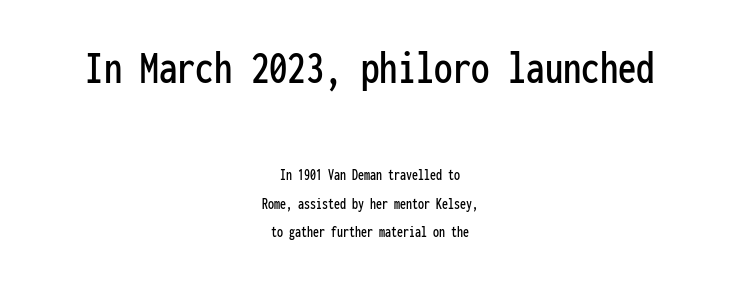
{"serif": "no", "italic": "no", "width": "condensed", "stroke_contrast": "low", "x_height": "medium", "monospaced": "yes", "underline": "no", "align": "center", "line_spacing_ratio": 1.78, "letter_spacing": "normal", "letter_spacing_em": 0.0, "larger_block": "first", "size_ratio": 3.06, "glyph_px": 49}
